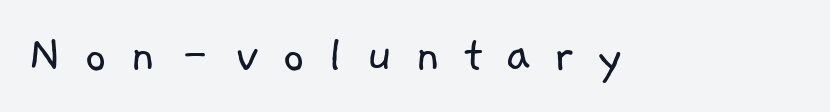
Each letter's strokes conclude bluntly, with no projecting serifs. Inter-character spacing is expanded well beyond the font's built-in metrics. A clean baseline with only descenders dipping below it. Note the varied advance widths — an 'i' is clearly narrower than an 'm'. Think standard paragraph weight, or any step lighter than that.
